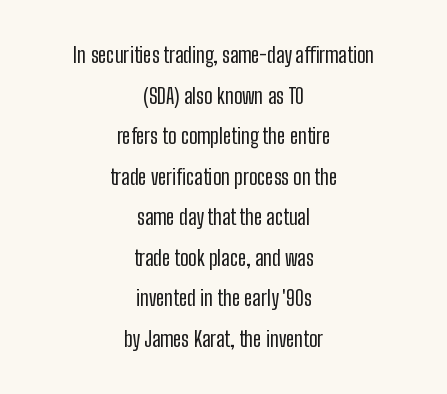
Q: Is the text bold? A: No.
Q: Is the text italic (slanted)? A: No, it is upright.
Q: Is the text underlined? A: No.
Q: How is the paragraph aligned? A: Centered.
Q: Is the spacing between letters normal or unusually wide? A: Normal.
Q: Is the spacing between lines tight, normal or loose? A: Loose.
